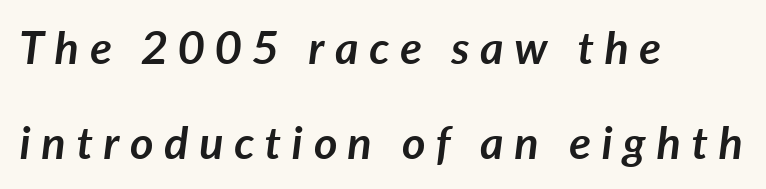
Q: Is the text bold? A: Yes.
Q: Is the text italic (slanted)? A: Yes, it leans right by about 7 degrees.
Q: Is the text underlined? A: No.
Q: How is the paragraph aligned? A: Left-aligned.
Q: Is the spacing between letters normal or unusually wide? A: Unusually wide.
Q: Is the spacing between lines tight, normal or loose? A: Loose.
Q: Width (condensed, normal, or wide)? A: Normal.
Q: Stroke contrast? A: Low.
Q: x-height? A: Medium.
Q: Monospaced? A: No.
